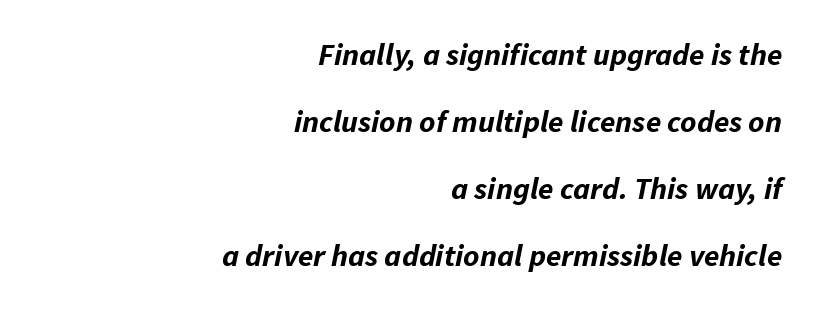
Does the lettering tilt? It does — this is italic. I'd describe the lettering as bold — thick and assertive. The zone under the glyphs is completely vacant. In terms of letterspacing, this is plain default setting. Vertical spacing — loose.
